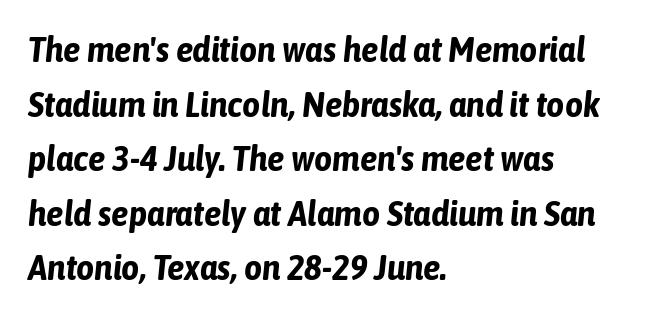
The image shows 35 px bold, condensed type, italic (leaning right); set left-aligned, normal line spacing (1.56x), normal letter spacing, not underlined; low stroke contrast and a medium x-height.
